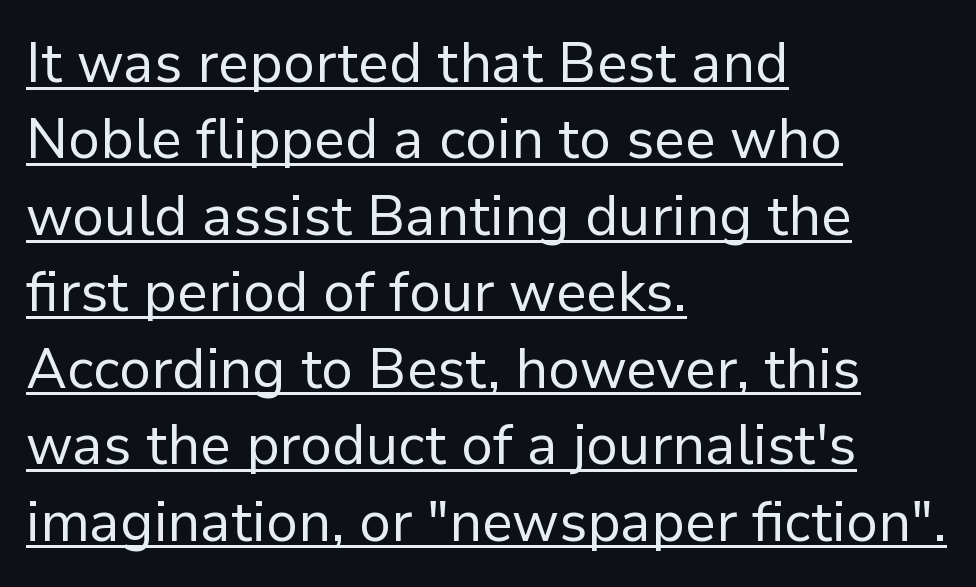
Is this a fixed-width face? No — the glyphs have proportional, varying widths. The rendering uses the underline text-decoration. Default kerning and tracking; the words read as compact shapes. The typography opts for an upright posture over an oblique one. A normal amount of white space separates one row of letters from the next. No heavy texture on the line: the type isn't bold.
